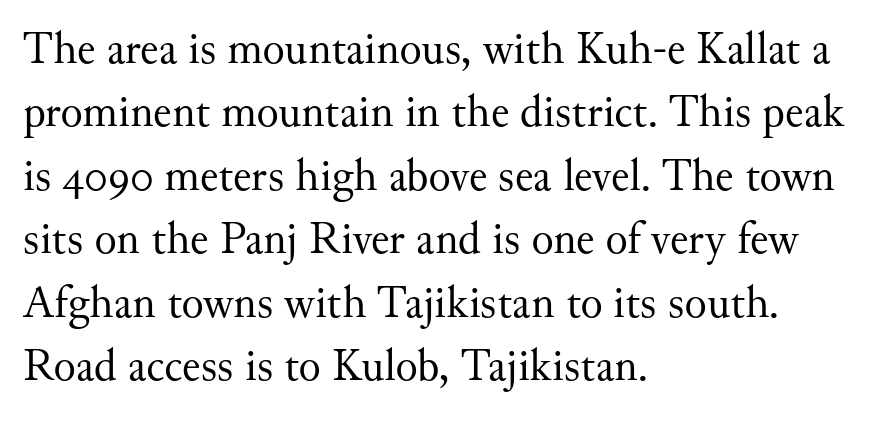
{"serif": "yes", "italic": "no", "bold": "no", "weight": "regular", "width": "normal", "stroke_contrast": "medium", "x_height": "small", "monospaced": "no", "underline": "no", "align": "left", "line_spacing": "normal", "line_spacing_ratio": 1.38, "letter_spacing": "normal", "letter_spacing_em": 0.0, "glyph_px": 46}
